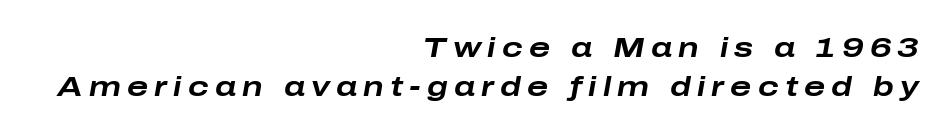
Horizontal bands of white between lines are of average thickness. Style check: oblique. The tracking reads as deliberately expanded to a designer's eye. Do the characters align in a grid? No, the font is proportional. Compared with a flush-left layout, this one pins lines to the opposite, right side. Rule under the text: the space is simply empty.
